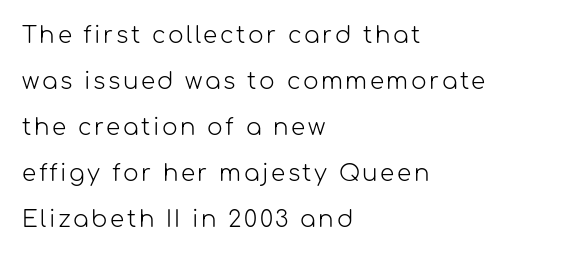
The type sits square on the baseline with zero lean. The vertical gap from one line to the next is large. The gap between lines stays unmarked. The font sits on the lighter half of the weight spectrum, regular included. Which margin do the lines hug? The left one — the right edge is uneven.
